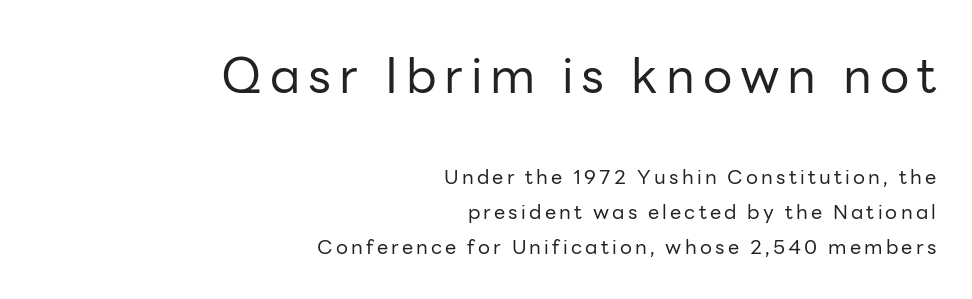
{"serif": "no", "italic": "no", "bold": "no", "weight": "regular", "width": "normal", "stroke_contrast": "low", "x_height": "medium", "monospaced": "no", "underline": "no", "align": "right", "line_spacing_ratio": 1.75, "larger_block": "first", "size_ratio": 2.45, "glyph_px": 49}
